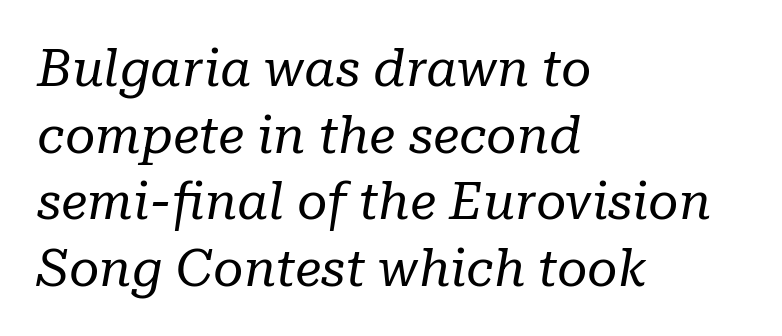
Q: Is the text bold? A: No.
Q: Is the text italic (slanted)? A: Yes, it leans right by about 10 degrees.
Q: Is the typeface a serif or a sans-serif typeface? A: Serif.
Q: Is the text underlined? A: No.
Q: How is the paragraph aligned? A: Left-aligned.
Q: Is the spacing between letters normal or unusually wide? A: Normal.
Q: Is the spacing between lines tight, normal or loose? A: Normal.
Q: Width (condensed, normal, or wide)? A: Normal.
Q: Stroke contrast? A: Low.
Q: x-height? A: Medium.
Q: Monospaced? A: No.
